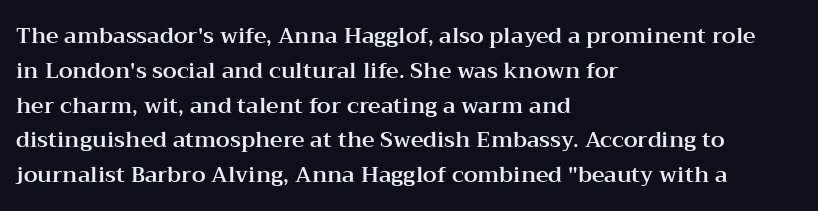
{"italic": "no", "underline": "no", "align": "left", "line_spacing": "normal", "line_spacing_ratio": 1.58, "letter_spacing": "normal", "letter_spacing_em": 0.0, "glyph_px": 22}
